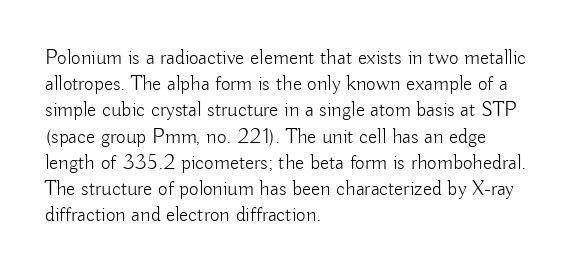
The image shows 21 px text type, upright; set left-aligned, normal line spacing (1.25x), normal letter spacing, not underlined.
